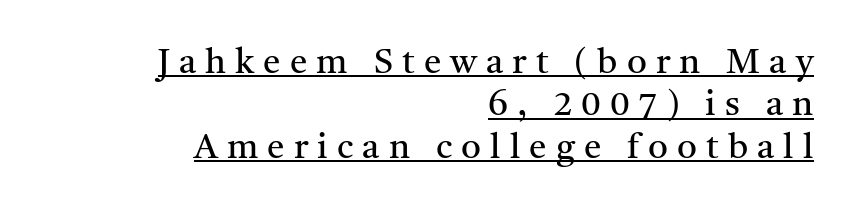
The image shows 35 px regular-weight serif type, upright; set right-aligned, line spacing 1.21x, unusually wide letter spacing (+0.26 em), underlined; medium stroke contrast and a medium x-height.
